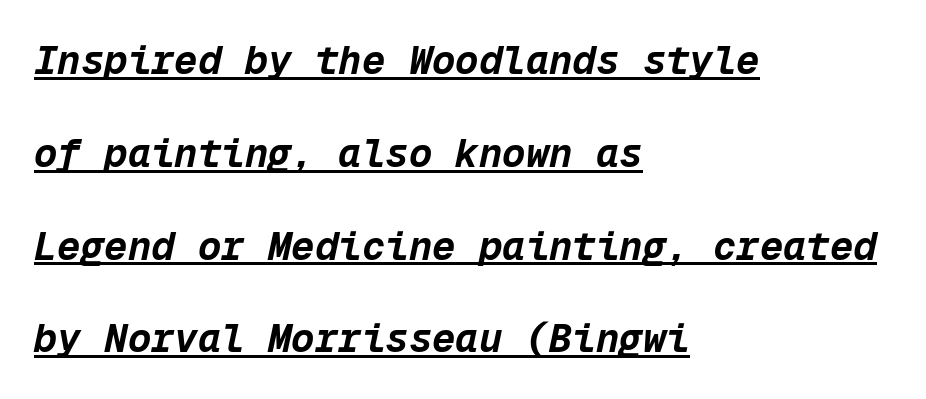
The glyphs look as if they've been sheared to an angle. Left-aligned paragraph, ragged on the right. Bold? Absolutely — the strokes are thick and heavy. The passage shown has conventional tracking throughout. Notice the wide empty band between every row — that's loose leading. Each line of the rendering has a horizontal stroke beneath the glyphs.
